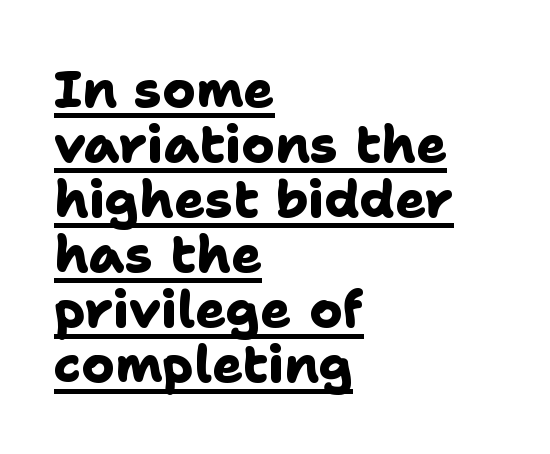
{"serif": "no", "bold": "yes", "weight": "heavy", "width": "normal", "stroke_contrast": "low", "x_height": "medium", "monospaced": "no", "underline": "yes", "align": "left", "line_spacing": "tight", "line_spacing_ratio": 1.08, "letter_spacing": "normal", "letter_spacing_em": 0.0, "glyph_px": 51}
